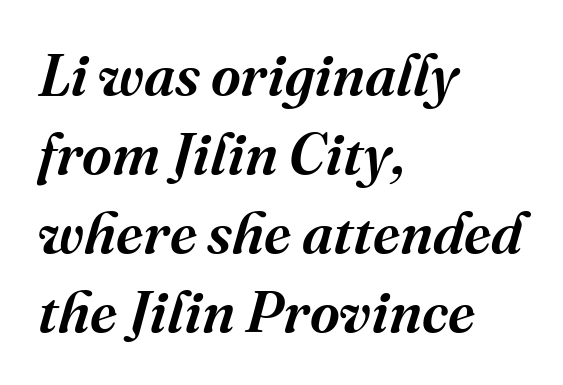
Q: Is the text bold? A: Semi-bold.
Q: Is the text italic (slanted)? A: Yes, it leans right by about 16 degrees.
Q: Is the typeface a serif or a sans-serif typeface? A: Serif.
Q: Is the text underlined? A: No.
Q: How is the paragraph aligned? A: Left-aligned.
Q: Is the spacing between letters normal or unusually wide? A: Normal.
Q: Is the spacing between lines tight, normal or loose? A: Normal.
Q: Width (condensed, normal, or wide)? A: Normal.
Q: Stroke contrast? A: Medium.
Q: x-height? A: Medium.
Q: Monospaced? A: No.
